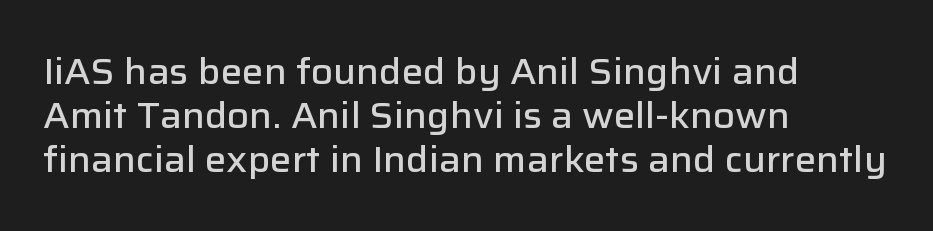
How are the letters spaced? Ordinarily, with no added tracking. The rendering shows plain stroke endings on the letterforms — a sans-serif design. Bare-footed words on every line. This is roman type, the default non-slanted kind.
